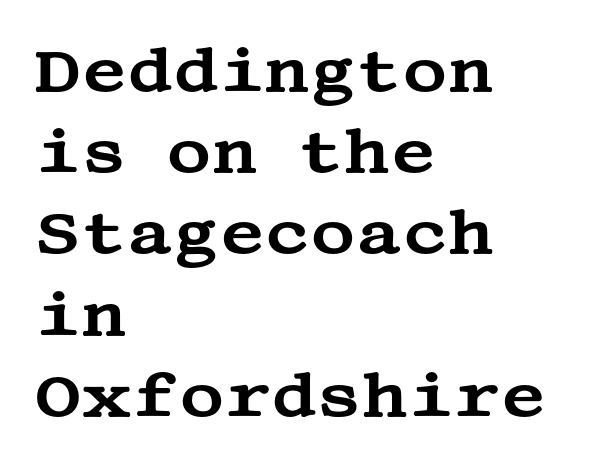
{"serif": "yes", "italic": "no", "width": "wide", "stroke_contrast": "medium", "x_height": "large", "underline": "no", "align": "left", "line_spacing": "normal", "line_spacing_ratio": 1.31, "letter_spacing": "normal", "letter_spacing_em": 0.0, "glyph_px": 62}
